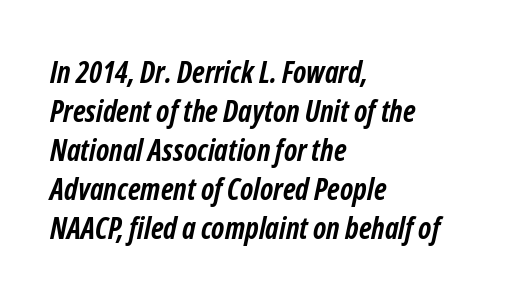
Q: Is the text bold? A: Yes.
Q: Is the text italic (slanted)? A: Yes, it leans right by about 12 degrees.
Q: Is the text underlined? A: No.
Q: How is the paragraph aligned? A: Left-aligned.
Q: Is the spacing between letters normal or unusually wide? A: Normal.
Q: Is the spacing between lines tight, normal or loose? A: Normal.
Q: Width (condensed, normal, or wide)? A: Condensed.
Q: Stroke contrast? A: Low.
Q: x-height? A: Medium.
Q: Monospaced? A: No.
